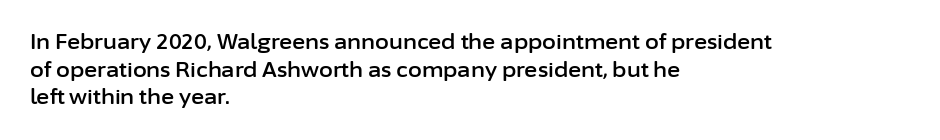
The block of text has a typical density, with ordinary space between rows. The letters stand straight up with perfectly vertical stems. Line starts are locked; line ends wander. Between one letter and the next there's only the usual sliver of space. Type without underlining.
